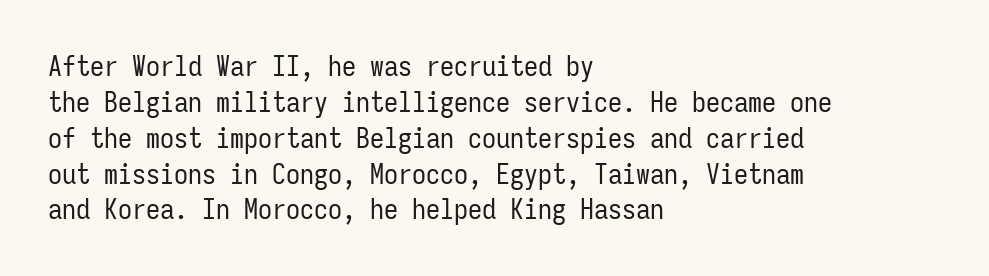
{"serif": "no", "italic": "no", "bold": "no", "weight": "regular", "width": "condensed", "stroke_contrast": "low", "x_height": "medium", "monospaced": "yes", "underline": "no", "align": "left", "line_spacing": "normal", "line_spacing_ratio": 1.28, "letter_spacing": "normal", "letter_spacing_em": 0.0, "glyph_px": 28}
